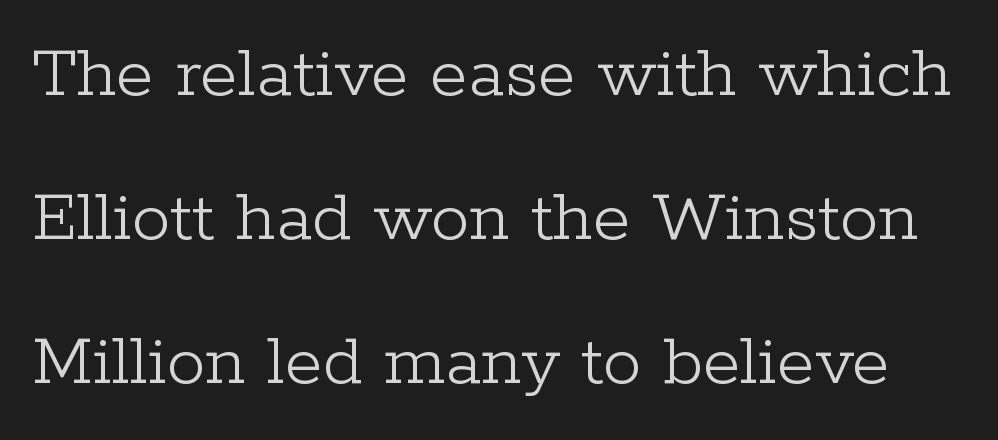
The image shows 77 px light serif type, upright; set line spacing 1.87x, normal letter spacing, not underlined; low stroke contrast and a medium x-height.
